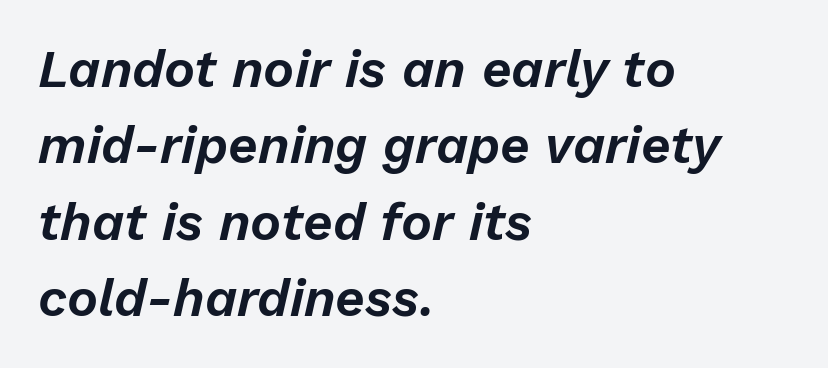
The image shows 52 px text type, italic (leaning right); set left-aligned, normal line spacing (1.47x), normal letter spacing, not underlined; low stroke contrast and a medium x-height.
